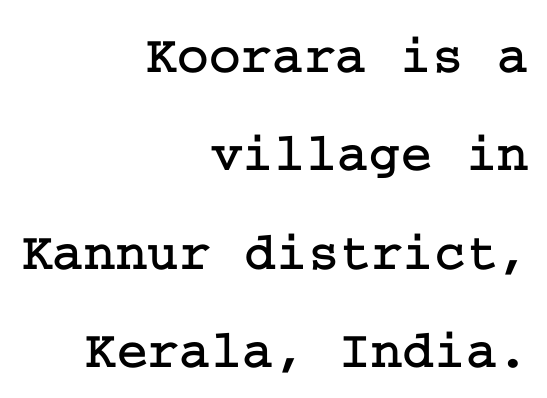
The image shows 54 px serif type, upright; set right-aligned, line spacing 1.82x, normal letter spacing, not underlined; low stroke contrast and a medium x-height.
